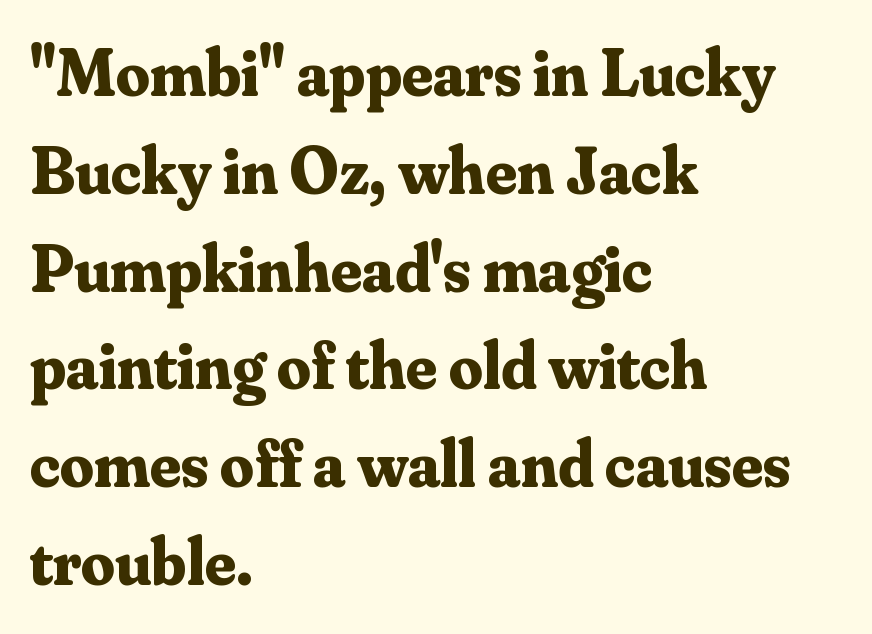
The image shows 67 px bold serif type, upright; set left-aligned, normal line spacing (1.46x), normal letter spacing, not underlined; medium stroke contrast and a small x-height.
